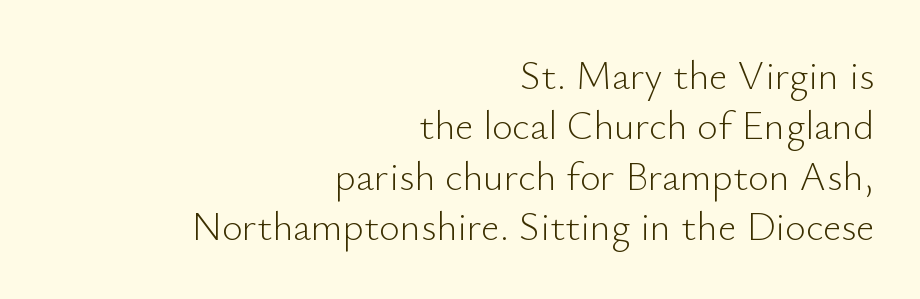
Q: Is the text bold? A: No.
Q: Is the text italic (slanted)? A: No, it is upright.
Q: Is the typeface a serif or a sans-serif typeface? A: Sans-serif.
Q: Is the text underlined? A: No.
Q: How is the paragraph aligned? A: Right-aligned.
Q: Is the spacing between letters normal or unusually wide? A: Normal.
Q: Is the spacing between lines tight, normal or loose? A: Normal.
Q: Width (condensed, normal, or wide)? A: Normal.
Q: Stroke contrast? A: Low.
Q: x-height? A: Small.
Q: Monospaced? A: No.
